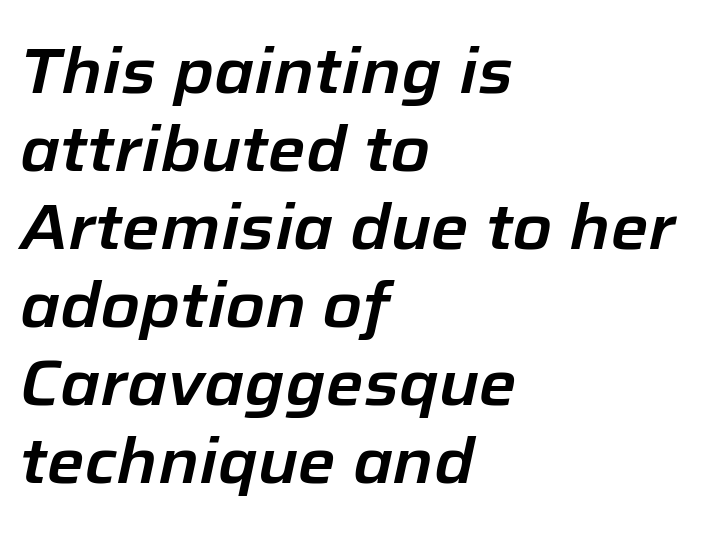
{"italic": "yes", "lean": "right", "slant_degrees": 12, "width": "normal", "stroke_contrast": "low", "x_height": "medium", "monospaced": "no", "underline": "no", "align": "left", "line_spacing_ratio": 1.22, "letter_spacing": "normal", "letter_spacing_em": 0.0, "glyph_px": 64}
